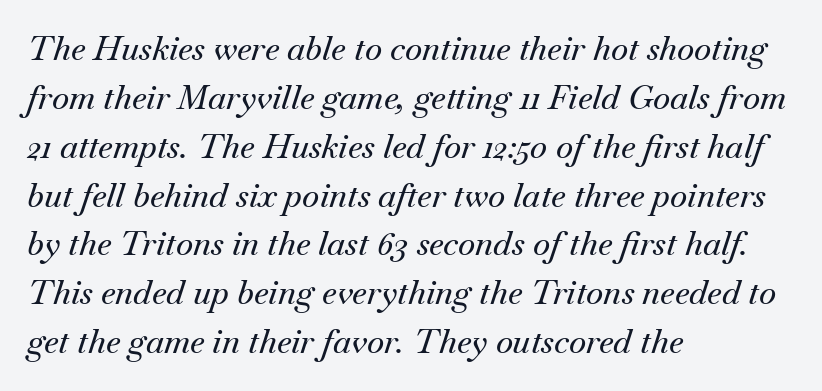
The image shows 33 px serif type, italic (leaning right); set left-aligned, normal line spacing (1.48x), normal letter spacing, not underlined; medium stroke contrast and a small x-height.
